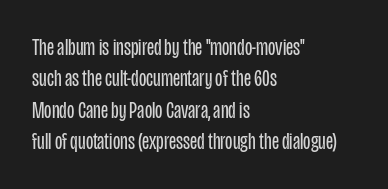
What stands out about the letter spacing? Nothing — it is the standard amount. Unmarked baselines from the first word to the last. The rendering anchors every line to the left-hand side. Regarding leading, the lines here are spaced in the standard way. Compared with a typical body face, this is equally light or lighter still. In terms of posture, this sample is upright.
